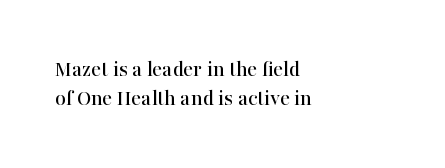
{"italic": "no", "underline": "no", "align": "left", "line_spacing_ratio": 1.24, "letter_spacing": "normal", "letter_spacing_em": 0.0, "glyph_px": 23}
